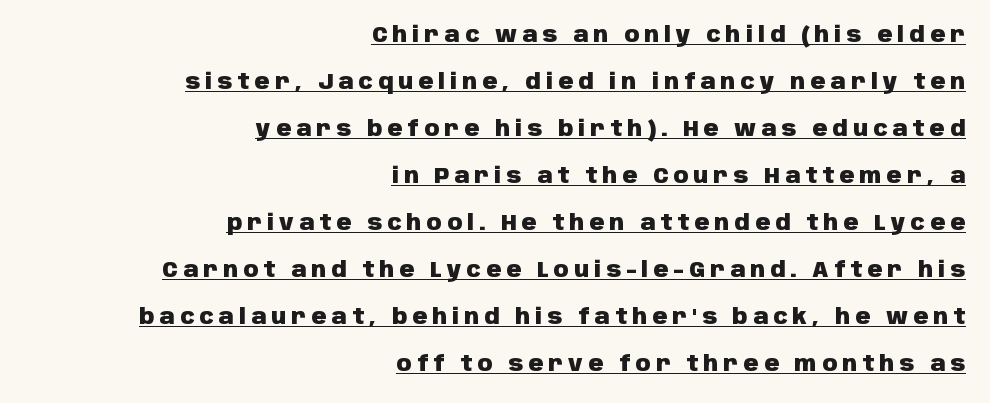
{"italic": "no", "bold": "yes", "underline": "yes", "align": "right", "line_spacing": "loose", "line_spacing_ratio": 2.24, "letter_spacing": "wide", "letter_spacing_em": 0.24, "glyph_px": 21}
